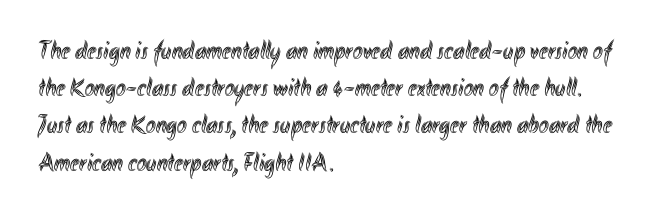
The image shows 26 px text type; set left-aligned, normal line spacing (1.43x), normal letter spacing, not underlined.
